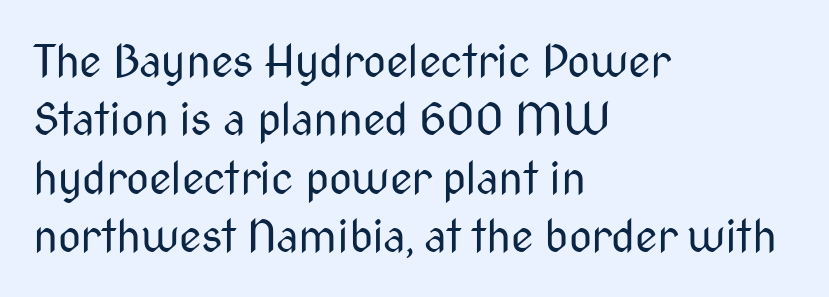
Q: Is the text bold? A: No.
Q: Is the text italic (slanted)? A: No, it is upright.
Q: Is the typeface a serif or a sans-serif typeface? A: Sans-serif.
Q: Is the text underlined? A: No.
Q: How is the paragraph aligned? A: Left-aligned.
Q: Is the spacing between letters normal or unusually wide? A: Normal.
Q: Is the spacing between lines tight, normal or loose? A: Normal.
Q: Width (condensed, normal, or wide)? A: Condensed.
Q: Stroke contrast? A: Medium.
Q: x-height? A: Medium.
Q: Monospaced? A: No.
